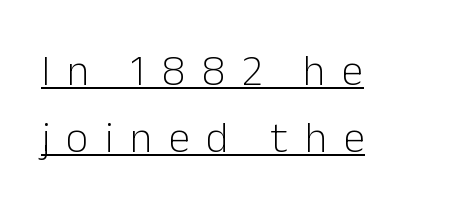
The typesetting does not lean heavy: it is not bold. I'd call this a sans setting — the letters go barefoot. The letterforms stand isolated, each surrounded by extra space. The sample's only ornament is a line tracing under the words. Proportional: the letters do not fall into vertical columns.
